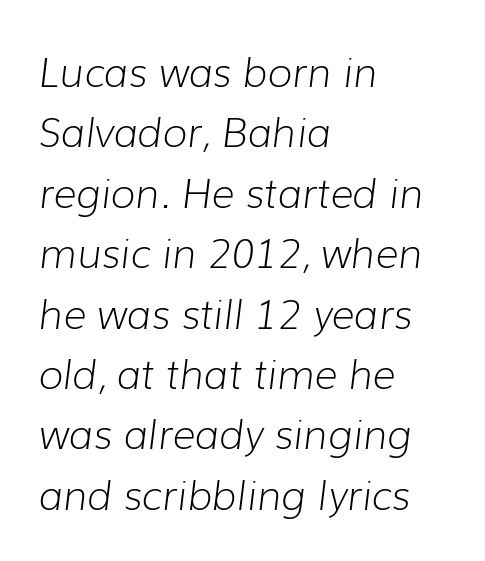
The image shows 40 px light type, italic (leaning right); set left-aligned, normal line spacing (1.51x), normal letter spacing, not underlined; low stroke contrast and a medium x-height.
